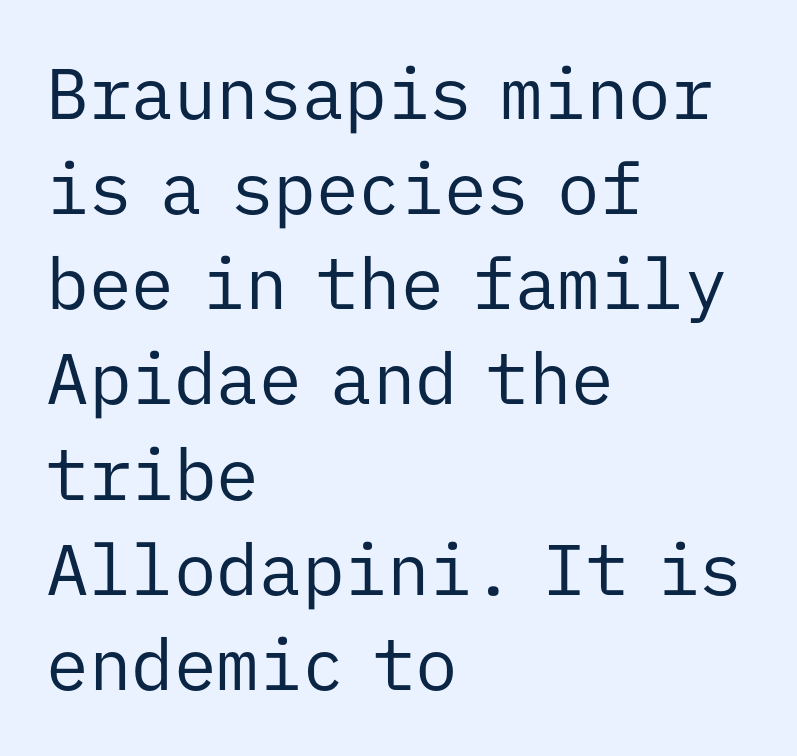
{"serif": "no", "italic": "no", "bold": "no", "weight": "regular", "width": "normal", "stroke_contrast": "low", "x_height": "medium", "monospaced": "yes", "underline": "no", "align": "left", "line_spacing": "normal", "line_spacing_ratio": 1.34, "letter_spacing": "normal", "letter_spacing_em": 0.0, "glyph_px": 71}
